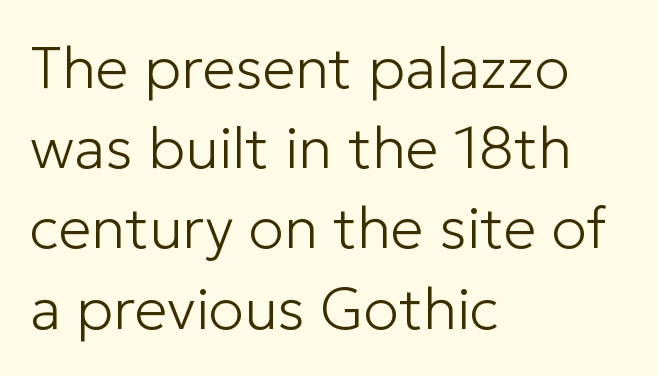
Q: Is the text bold? A: No.
Q: Is the text italic (slanted)? A: No, it is upright.
Q: Is the typeface a serif or a sans-serif typeface? A: Sans-serif.
Q: Is the text underlined? A: No.
Q: How is the paragraph aligned? A: Left-aligned.
Q: Is the spacing between letters normal or unusually wide? A: Normal.
Q: Is the spacing between lines tight, normal or loose? A: Normal.
Q: Width (condensed, normal, or wide)? A: Normal.
Q: Stroke contrast? A: Low.
Q: x-height? A: Medium.
Q: Monospaced? A: No.
